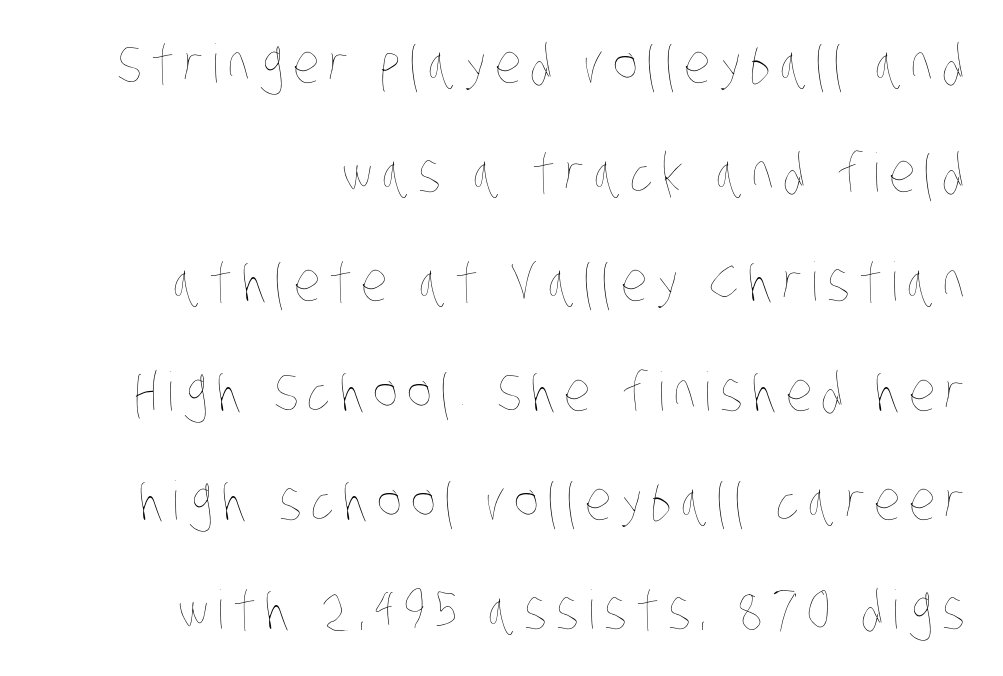
This block would shrink considerably if given ordinary leading; it's expanded now. The passage shown is not bold in any degree. Rule under the text: the space is simply empty. These lines are rendered in a variable-pitch font.
